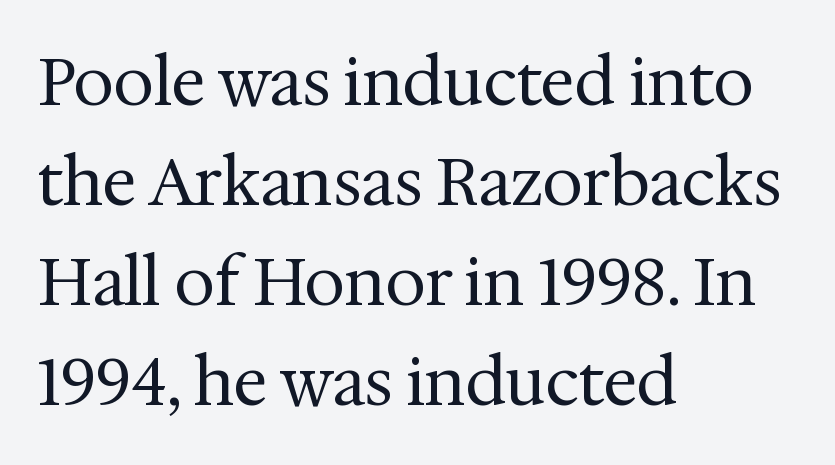
In terms of posture, this sample is upright. The rendering shows small feet on the letterforms — a serif design. No extra ink here — the face is not bold. Leading: standard.
